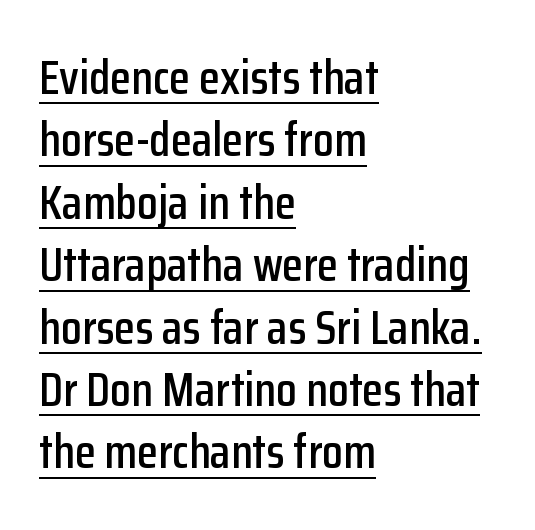
Q: Is the text italic (slanted)? A: No, it is upright.
Q: Is the typeface a serif or a sans-serif typeface? A: Sans-serif.
Q: Is the text underlined? A: Yes.
Q: How is the paragraph aligned? A: Left-aligned.
Q: Is the spacing between letters normal or unusually wide? A: Normal.
Q: Is the spacing between lines tight, normal or loose? A: Normal.
Q: Width (condensed, normal, or wide)? A: Condensed.
Q: Stroke contrast? A: Low.
Q: x-height? A: Medium.
Q: Monospaced? A: No.
